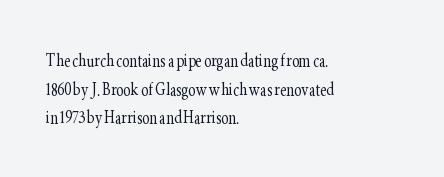
The image shows 22 px text type, upright; set left-aligned, normal line spacing (1.3x), normal letter spacing, not underlined.
